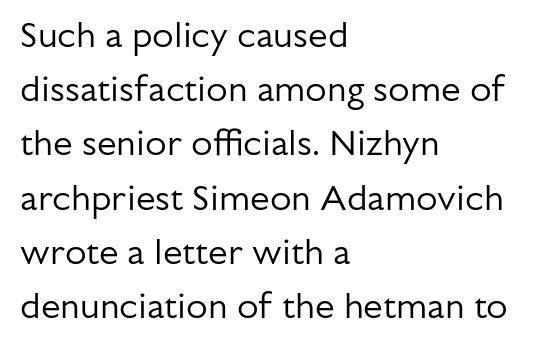
The image shows 35 px regular-weight sans-serif type, upright; set left-aligned, normal line spacing (1.55x), normal letter spacing, not underlined; low stroke contrast and a medium x-height.
